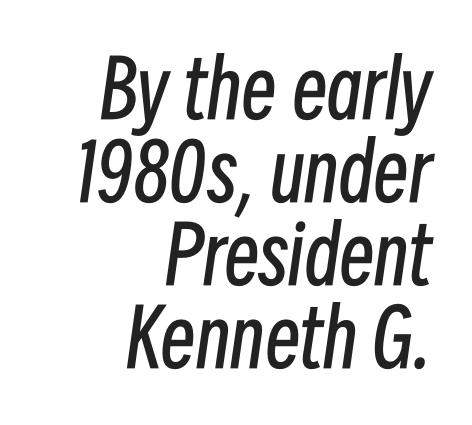
The image shows 79 px regular-weight, condensed type, italic (leaning right); set right-aligned, tight line spacing (1.05x), normal letter spacing, not underlined; low stroke contrast and a medium x-height.
